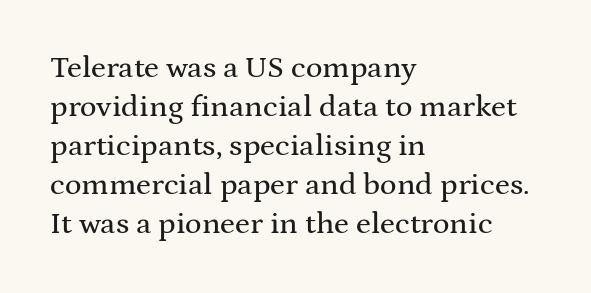
Q: Is the text italic (slanted)? A: No, it is upright.
Q: Is the typeface a serif or a sans-serif typeface? A: Serif.
Q: Is the text underlined? A: No.
Q: How is the paragraph aligned? A: Left-aligned.
Q: Is the spacing between letters normal or unusually wide? A: Normal.
Q: Is the spacing between lines tight, normal or loose? A: Normal.
Q: Width (condensed, normal, or wide)? A: Wide.
Q: Stroke contrast? A: Medium.
Q: x-height? A: Medium.
Q: Monospaced? A: No.
